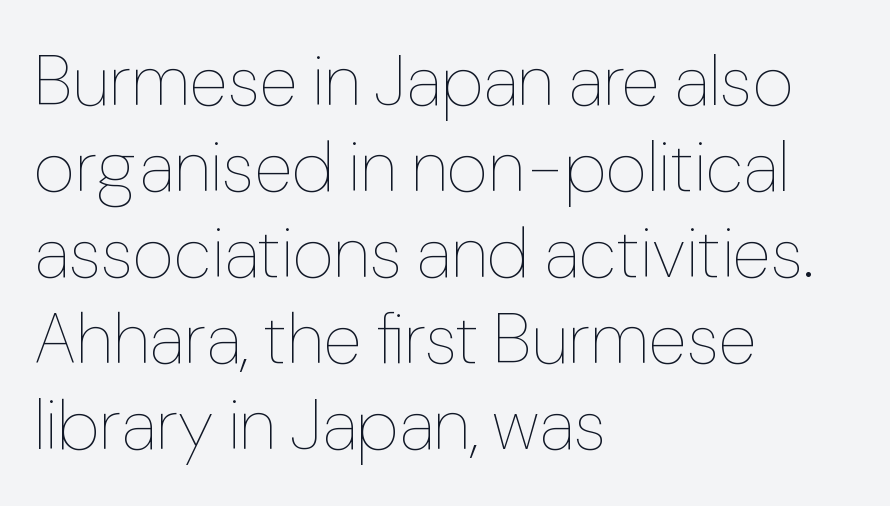
Q: Is the text bold? A: No.
Q: Is the text italic (slanted)? A: No, it is upright.
Q: Is the text underlined? A: No.
Q: How is the paragraph aligned? A: Left-aligned.
Q: Is the spacing between letters normal or unusually wide? A: Normal.
Q: Width (condensed, normal, or wide)? A: Normal.
Q: Stroke contrast? A: Low.
Q: x-height? A: Medium.
Q: Monospaced? A: No.
